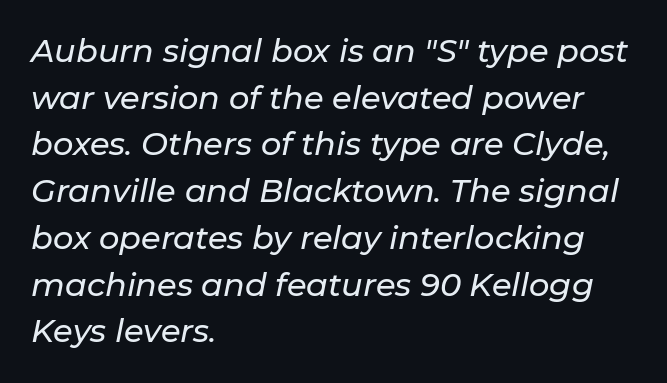
Italic: yes, the glyphs are oblique. Underline: absent. These lines sit exactly where default settings would place them. Students, note that the glyphs here touch the page at normal intervals. Think of a printed novel: that variable character pitch is what you see here. Each line starts at the same left margin while the right side varies.
